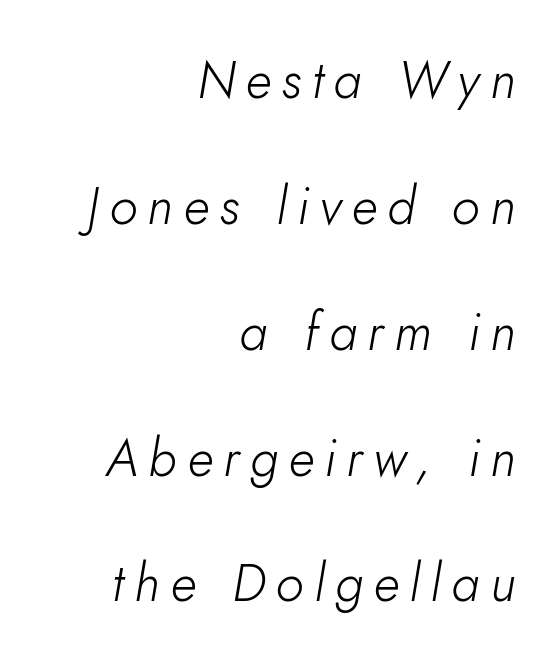
Q: Is the text bold? A: No.
Q: Is the text italic (slanted)? A: Yes, it leans right by about 10 degrees.
Q: Is the text underlined? A: No.
Q: How is the paragraph aligned? A: Right-aligned.
Q: Is the spacing between letters normal or unusually wide? A: Unusually wide.
Q: Is the spacing between lines tight, normal or loose? A: Loose.
Q: Width (condensed, normal, or wide)? A: Normal.
Q: Stroke contrast? A: Low.
Q: x-height? A: Small.
Q: Monospaced? A: No.
